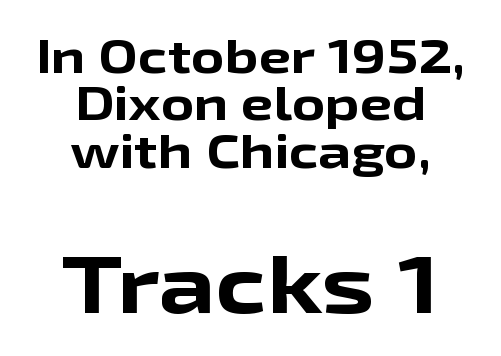
{"serif": "no", "italic": "no", "bold": "yes", "weight": "bold", "width": "wide", "stroke_contrast": "low", "x_height": "medium", "monospaced": "no", "underline": "no", "align": "center", "line_spacing": "tight", "line_spacing_ratio": 1.03, "letter_spacing": "normal", "letter_spacing_em": 0.0, "larger_block": "second", "size_ratio": 1.74, "glyph_px": 80}
